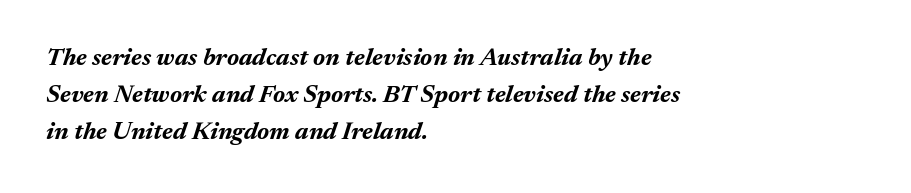
{"italic": "yes", "lean": "right", "slant_degrees": 17, "bold": "yes", "underline": "no", "align": "left", "line_spacing": "normal", "line_spacing_ratio": 1.49, "letter_spacing": "normal", "letter_spacing_em": 0.0, "glyph_px": 25}
